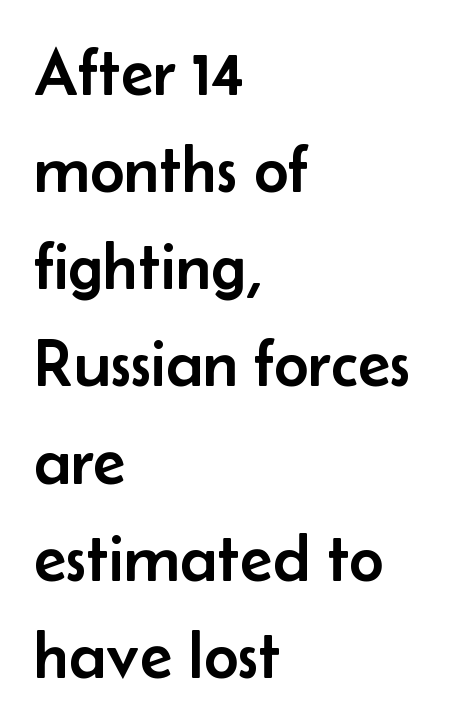
{"serif": "no", "italic": "no", "width": "normal", "stroke_contrast": "low", "x_height": "small", "monospaced": "no", "underline": "no", "align": "left", "line_spacing": "normal", "line_spacing_ratio": 1.45, "letter_spacing": "normal", "letter_spacing_em": 0.0, "glyph_px": 67}
